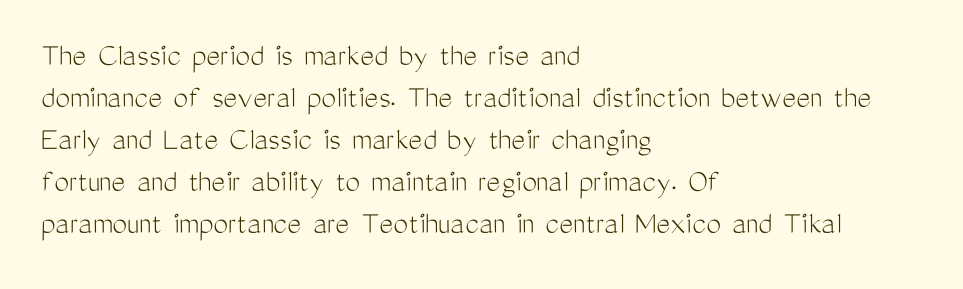
The image shows 33 px light, condensed sans-serif type, upright; set left-aligned, normal line spacing (1.27x), normal letter spacing, not underlined; medium stroke contrast and a medium x-height.
